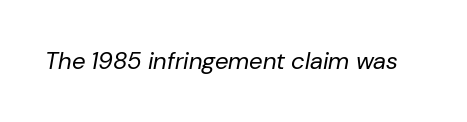
{"italic": "yes", "lean": "right", "slant_degrees": 10, "bold": "no", "underline": "no", "letter_spacing": "normal", "letter_spacing_em": 0.0, "glyph_px": 24}
